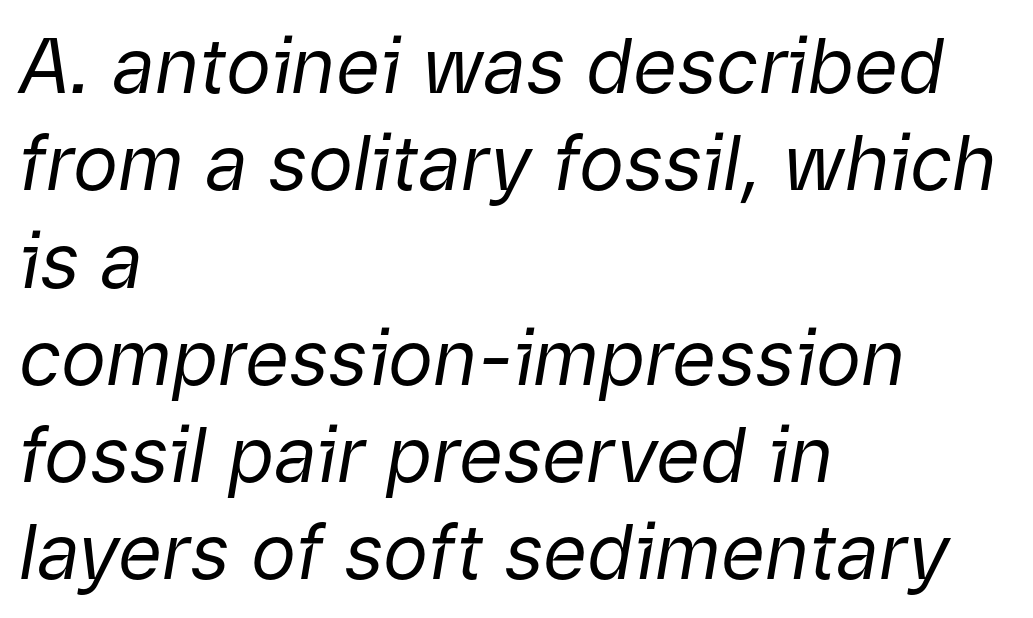
Does the lettering tilt? It does — this is italic. Caption: multi-line text, flush left, ragged right. Weight class: somewhere from thin through regular. The words here are not underlined. You could call the tracking neutral — neither tight nor loose.
